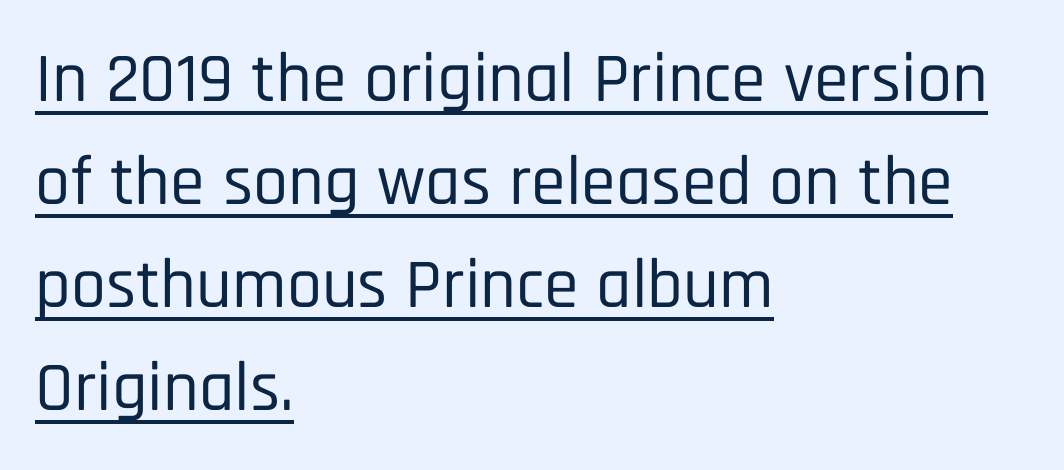
The rendering anchors every line to the left-hand side. This sample has the flowing, uneven cadence of proportional lettering. Type style note: lacks serifs. A typesetter would mark this as roman, not italic. The rendering uses the underline text-decoration. Tracking here is standard; glyphs follow each other at the usual distance.
